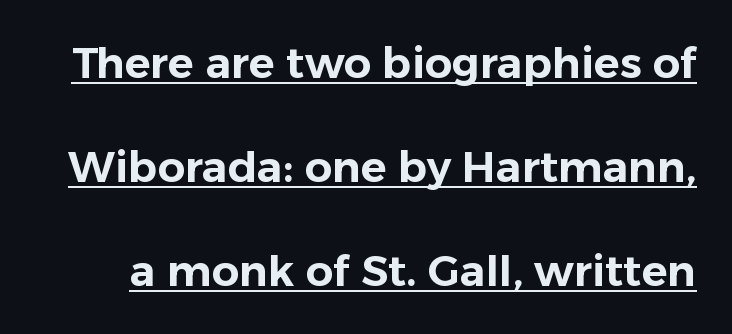
Q: Is the text italic (slanted)? A: No, it is upright.
Q: Is the typeface a serif or a sans-serif typeface? A: Sans-serif.
Q: Is the text underlined? A: Yes.
Q: Is the spacing between letters normal or unusually wide? A: Normal.
Q: Is the spacing between lines tight, normal or loose? A: Loose.
Q: Width (condensed, normal, or wide)? A: Normal.
Q: Stroke contrast? A: Low.
Q: x-height? A: Medium.
Q: Monospaced? A: No.
